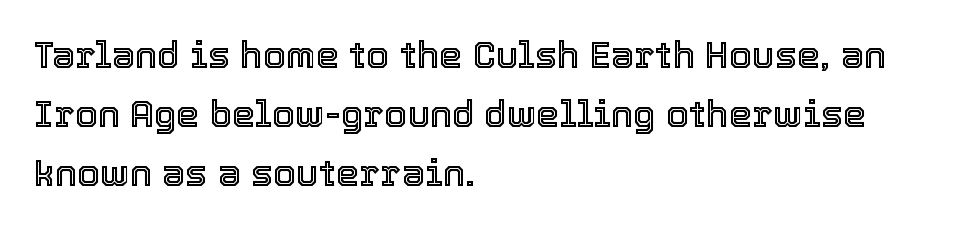
{"italic": "no", "width": "normal", "x_height": "medium", "monospaced": "no", "underline": "no", "align": "left", "line_spacing": "normal", "line_spacing_ratio": 1.6, "letter_spacing": "normal", "letter_spacing_em": 0.0, "glyph_px": 37}
